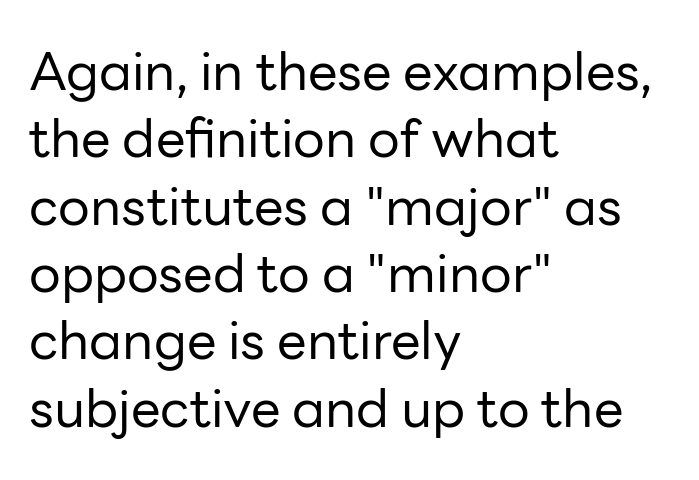
Beneath every word, the page is bare. Is this a heavy cut? Hardly; it is regular or lighter. Ascenders rise straight up at ninety degrees. Note the varied advance widths — an 'i' is clearly narrower than an 'm'.
